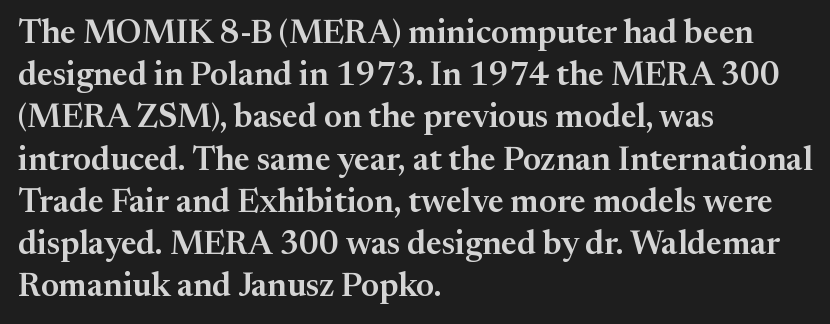
The letters carry serifs — small finishing strokes at the ends of their stems. A typesetter would call this proportional, since set widths differ per character. The passage shown is not underscored anywhere. Tracking here is standard; glyphs follow each other at the usual distance. Line beginnings align vertically; line endings do not. Rendered with straight, roman letterforms.
